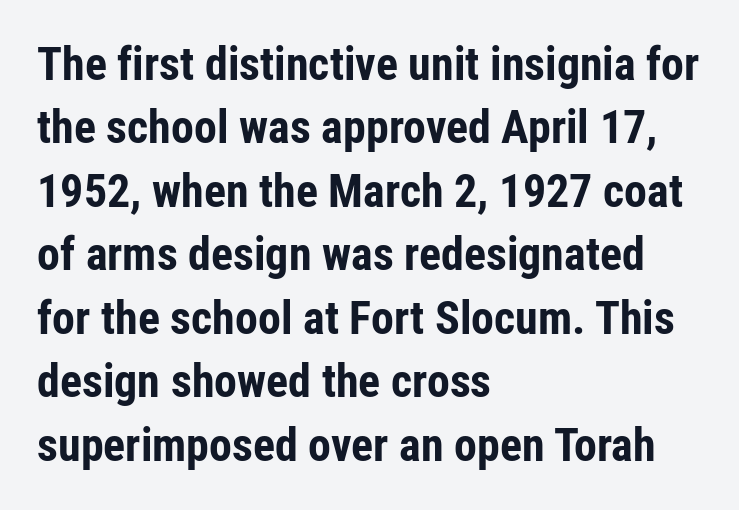
{"serif": "no", "italic": "no", "bold": "yes", "weight": "bold", "width": "condensed", "stroke_contrast": "low", "x_height": "medium", "monospaced": "no", "underline": "no", "align": "left", "line_spacing": "normal", "line_spacing_ratio": 1.38, "letter_spacing": "normal", "letter_spacing_em": 0.0, "glyph_px": 46}
